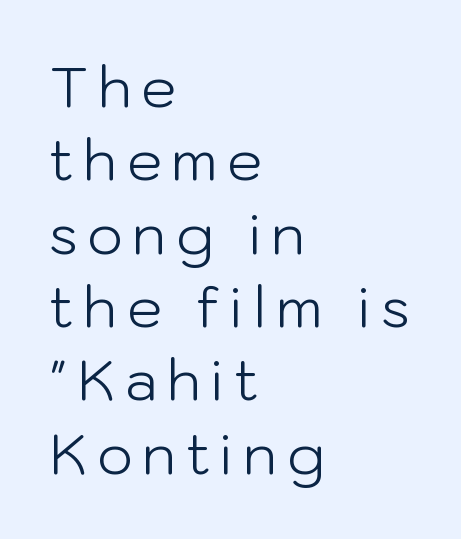
{"serif": "no", "italic": "no", "bold": "no", "weight": "light", "width": "normal", "stroke_contrast": "low", "x_height": "medium", "monospaced": "no", "underline": "no", "align": "left", "line_spacing": "normal", "line_spacing_ratio": 1.31, "glyph_px": 56}
